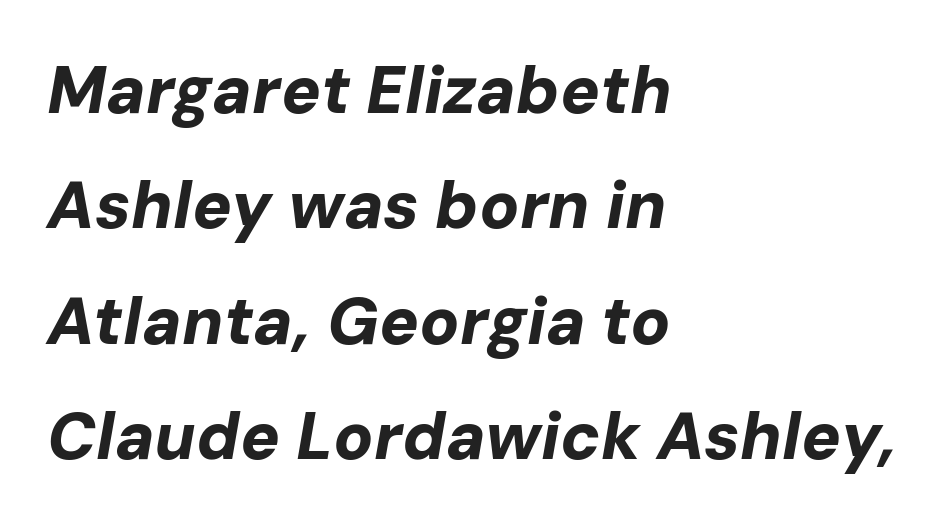
The image shows 66 px bold type, italic (leaning right); set left-aligned, line spacing 1.75x, normal letter spacing, not underlined; low stroke contrast and a medium x-height.
